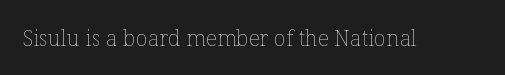
{"italic": "no", "bold": "no", "underline": "no", "letter_spacing": "normal", "letter_spacing_em": 0.0, "glyph_px": 22}
